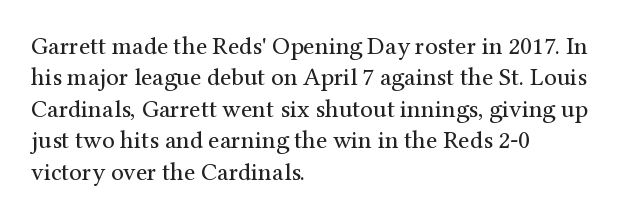
No letter is thick-stroked: the sample isn't bold. This is roman type, the default non-slanted kind. One glance says typical: line gaps are just what's usual. Plain, unruled lines of type. This sample is left-justified, so line endings fall wherever the words run out.
